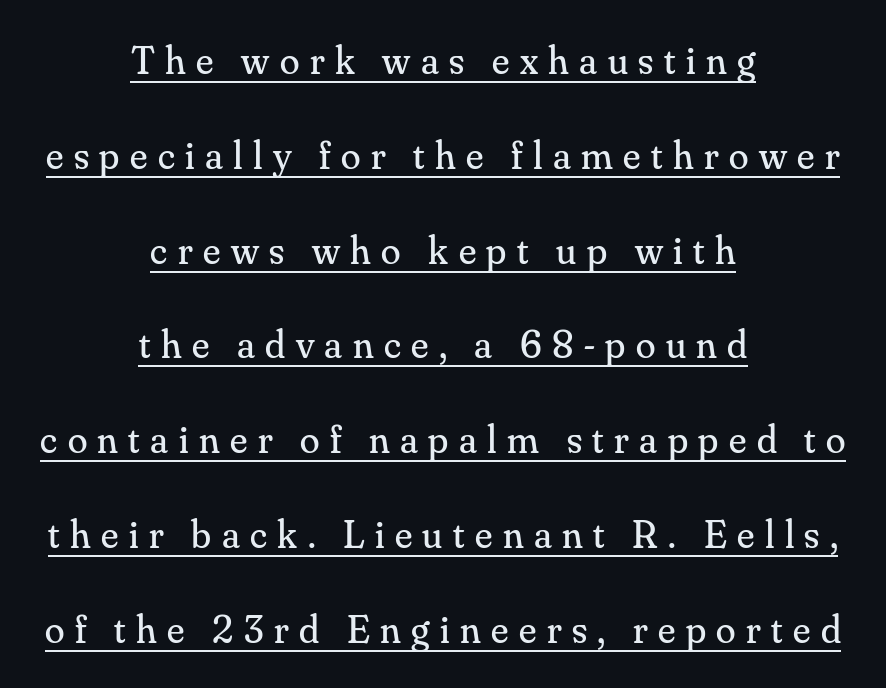
These glyphs show unthickened strokes, regular width or finer. Successive baselines arrive slowly, with a big drop between each. Reading down the block, each line starts at a different indent, mirrored at its end. The letters carry serifs — small finishing strokes at the ends of their stems. The rendering uses the underline text-decoration. The type is letterspaced generously, with wide tracking.
